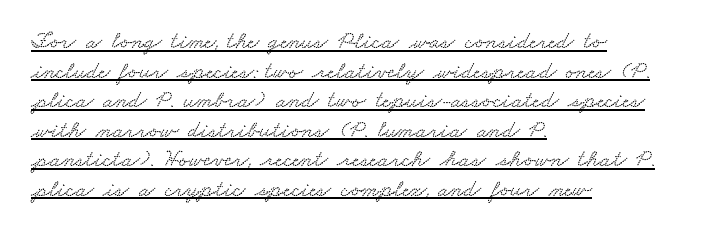
{"underline": "yes", "align": "left", "line_spacing_ratio": 1.23, "letter_spacing": "normal", "letter_spacing_em": 0.0, "glyph_px": 24}
